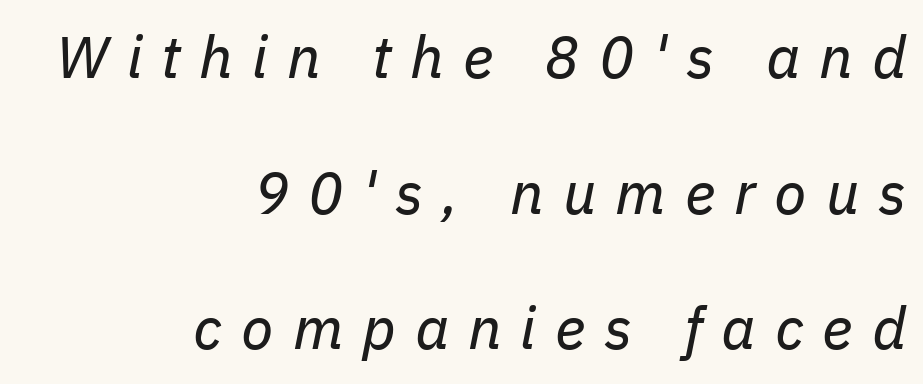
Caption: expanded tracking, letters set apart. This is oblique type, the kind used for emphasis or titles. Horizontally, the lines are justified to the trailing edge only. A great deal of white space separates one row of letters from the next. The font is comparable to plain body text, perhaps lighter.
